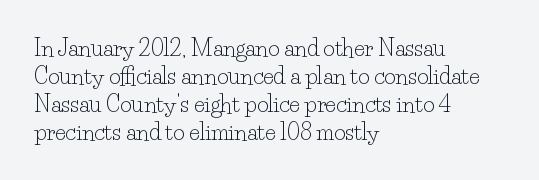
No extra ink here — the face is not bold. Students, observe: this is what conventionally led text looks like. Visually the block forms a straight wall on the left and a jagged coastline on the right. Clear beneath every line of the passage.
